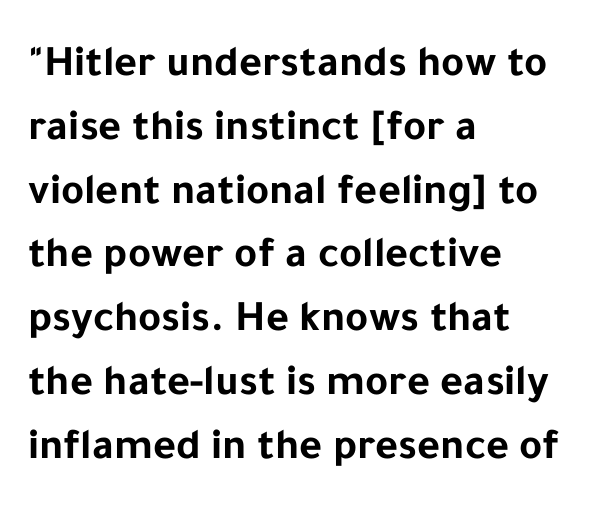
{"serif": "no", "italic": "no", "bold": "yes", "weight": "bold", "width": "normal", "stroke_contrast": "low", "x_height": "medium", "monospaced": "no", "underline": "no", "align": "left", "line_spacing": "normal", "line_spacing_ratio": 1.45, "letter_spacing": "normal", "letter_spacing_em": 0.0, "glyph_px": 44}
